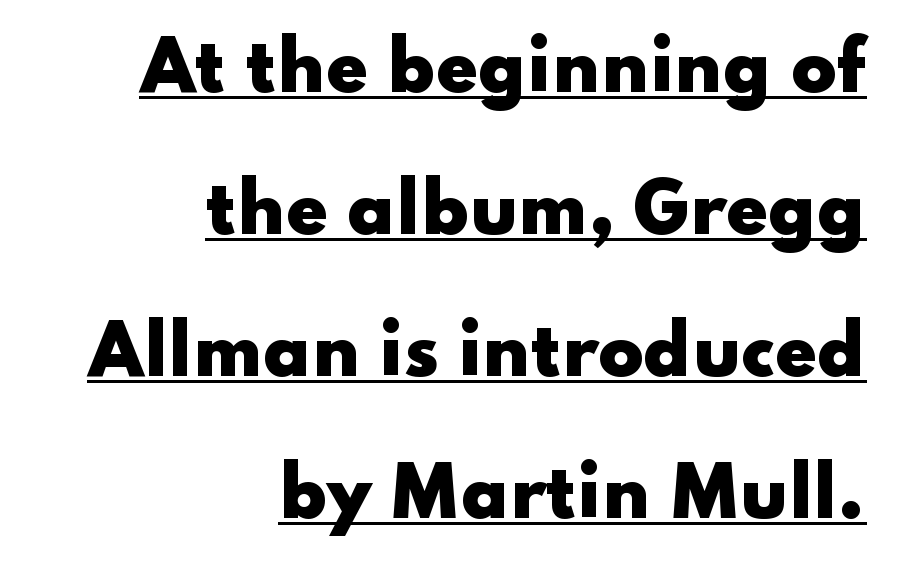
The image shows 67 px heavy, wide sans-serif type, upright; set right-aligned, loose line spacing (2.12x), normal letter spacing, underlined; low stroke contrast and a small x-height.
